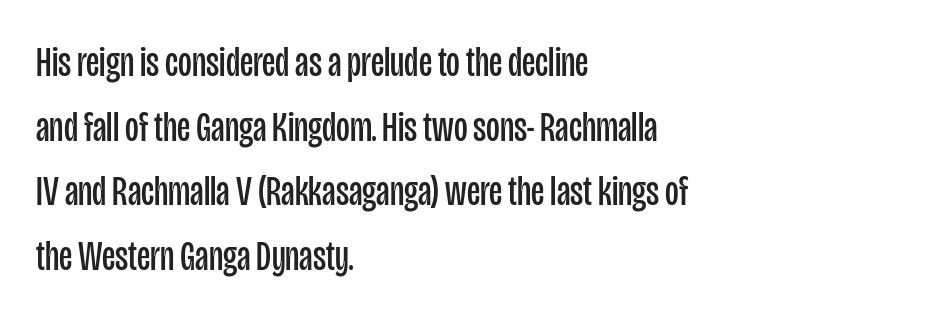
Posture: upright roman. Does extra space separate the letters? No, they use regular spacing. Note the varied advance widths — an 'i' is clearly narrower than an 'm'. Interline gaps are of average width in this sample. Only glyphs here, with clear space below each row. The paragraph shown leans on its left margin.
